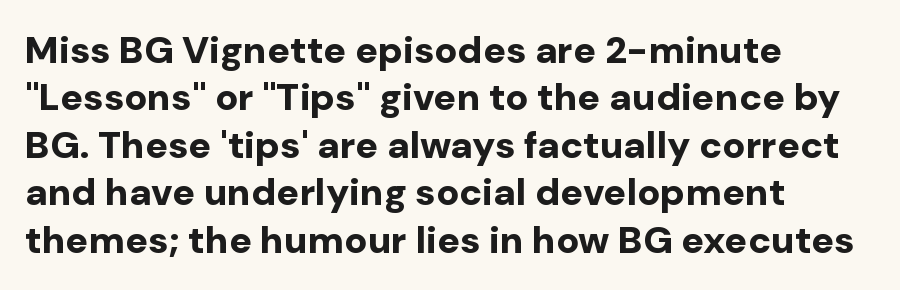
Heavy-handed strokes throughout: this text is bold. Lines of text with bare space underneath. How are the letters spaced? Ordinarily, with no added tracking. If you measured baseline to baseline, you'd find a middling distance. The letters advance in unequal steps, a hallmark of proportional type.
